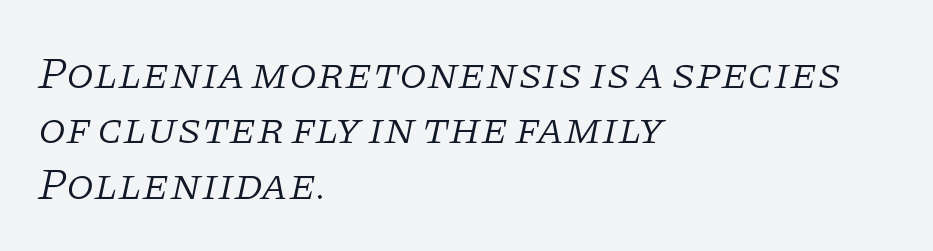
{"serif": "yes", "italic": "yes", "lean": "right", "slant_degrees": 11, "bold": "no", "weight": "light", "width": "normal", "stroke_contrast": "low", "x_height": "large", "monospaced": "no", "underline": "no", "align": "left", "line_spacing_ratio": 1.23, "letter_spacing": "normal", "letter_spacing_em": 0.0, "glyph_px": 45}
